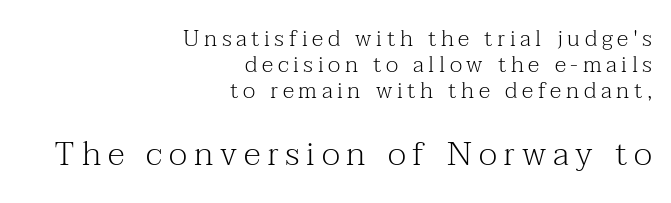
The letters advance in unequal steps, a hallmark of proportional type. A flush-right, rag-left setting is used for this passage. Rendered with straight, roman letterforms. The face used here is seriffed, in the tradition of book romans. Weight: in the light-to-regular range. The rendering inserts visible extra space after every character.
